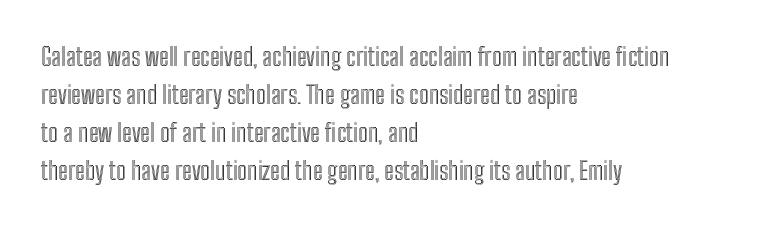
Q: Is the text italic (slanted)? A: No, it is upright.
Q: Is the text underlined? A: No.
Q: How is the paragraph aligned? A: Left-aligned.
Q: Is the spacing between letters normal or unusually wide? A: Normal.
Q: Is the spacing between lines tight, normal or loose? A: Normal.
